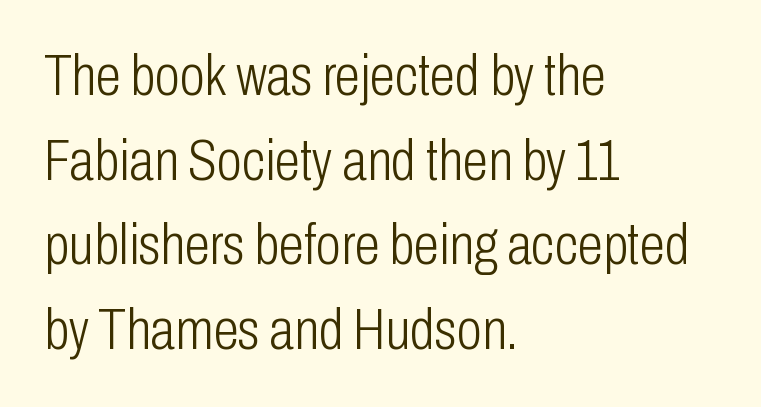
The image shows 58 px light, condensed sans-serif type, upright; set left-aligned, normal line spacing (1.46x), normal letter spacing, not underlined; low stroke contrast and a medium x-height.
